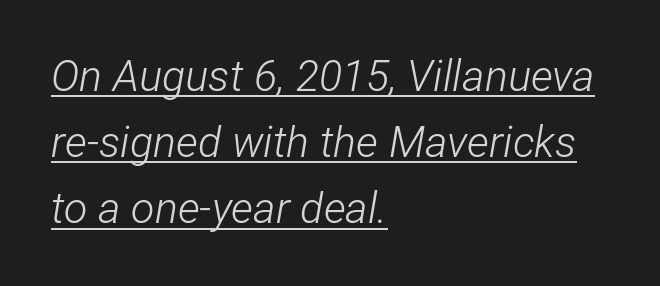
{"italic": "yes", "lean": "right", "slant_degrees": 12, "bold": "no", "weight": "light", "width": "condensed", "stroke_contrast": "low", "x_height": "medium", "monospaced": "no", "underline": "yes", "align": "left", "line_spacing": "normal", "line_spacing_ratio": 1.54, "letter_spacing": "normal", "letter_spacing_em": 0.0, "glyph_px": 43}
